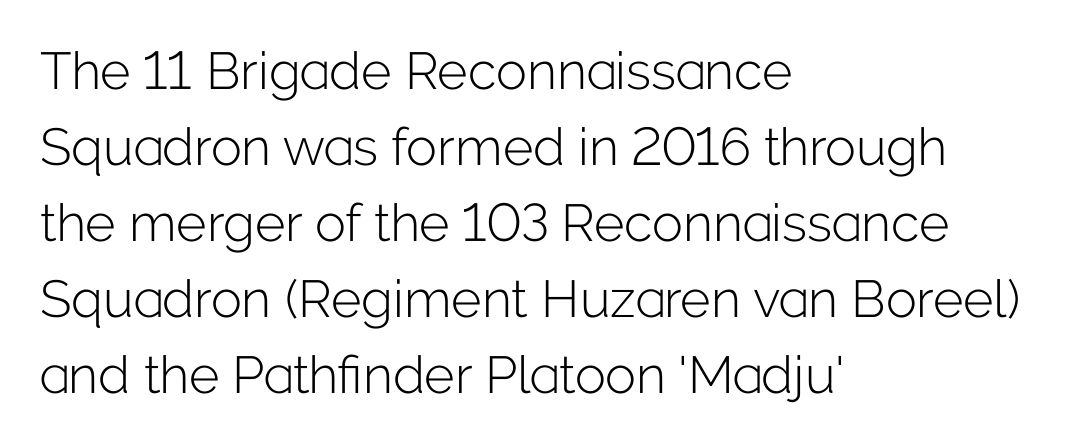
Q: Is the text bold? A: No.
Q: Is the text italic (slanted)? A: No, it is upright.
Q: Is the typeface a serif or a sans-serif typeface? A: Sans-serif.
Q: Is the text underlined? A: No.
Q: How is the paragraph aligned? A: Left-aligned.
Q: Is the spacing between letters normal or unusually wide? A: Normal.
Q: Is the spacing between lines tight, normal or loose? A: Normal.
Q: Width (condensed, normal, or wide)? A: Normal.
Q: Stroke contrast? A: Low.
Q: x-height? A: Medium.
Q: Monospaced? A: No.
